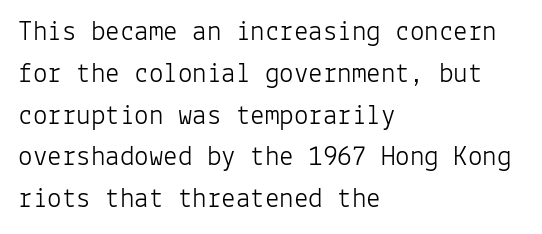
Q: Is the text bold? A: No.
Q: Is the text italic (slanted)? A: No, it is upright.
Q: Is the typeface a serif or a sans-serif typeface? A: Sans-serif.
Q: Is the text underlined? A: No.
Q: How is the paragraph aligned? A: Left-aligned.
Q: Is the spacing between letters normal or unusually wide? A: Normal.
Q: Is the spacing between lines tight, normal or loose? A: Normal.
Q: Width (condensed, normal, or wide)? A: Normal.
Q: Stroke contrast? A: Low.
Q: x-height? A: Medium.
Q: Monospaced? A: Yes.
